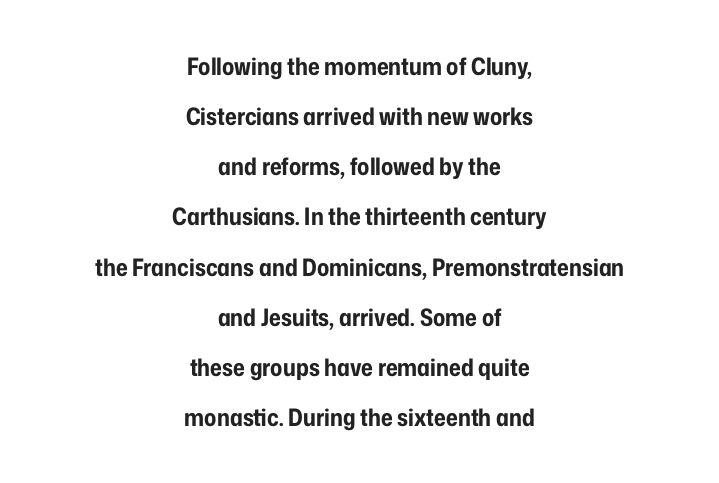
{"italic": "no", "bold": "yes", "underline": "no", "align": "center", "line_spacing": "loose", "line_spacing_ratio": 2.09, "letter_spacing": "normal", "letter_spacing_em": 0.0, "glyph_px": 24}
